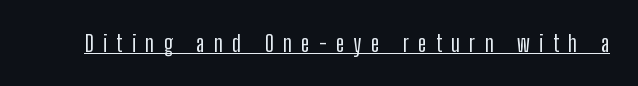
A baseline rule has been typeset under these characters. The axis of the letterforms is exactly vertical. The face used here is rendered with a markedly widened letterfit.
